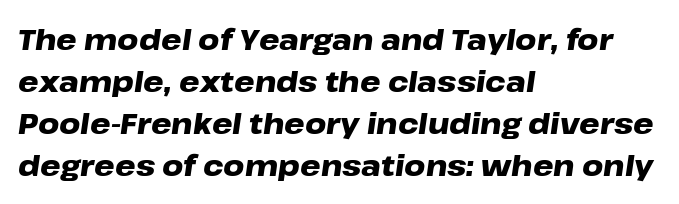
One-word summary of the alignment: left. The characters look thick and weighty, a clear bold. You can tell it's italic because the verticals aren't actually vertical. The letters advance in unequal steps, a hallmark of proportional type. Glance below the letters and you will spot only blank space. The horizontal fit of the characters is conventional and even.
